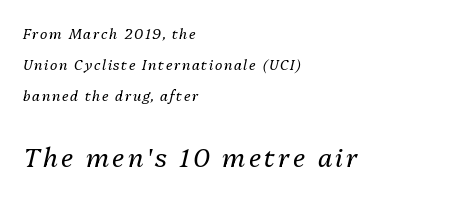
{"italic": "yes", "lean": "right", "slant_degrees": 13, "bold": "no", "underline": "no", "align": "left", "line_spacing": "loose", "line_spacing_ratio": 2.21, "larger_block": "second", "size_ratio": 1.86, "glyph_px": 26}
